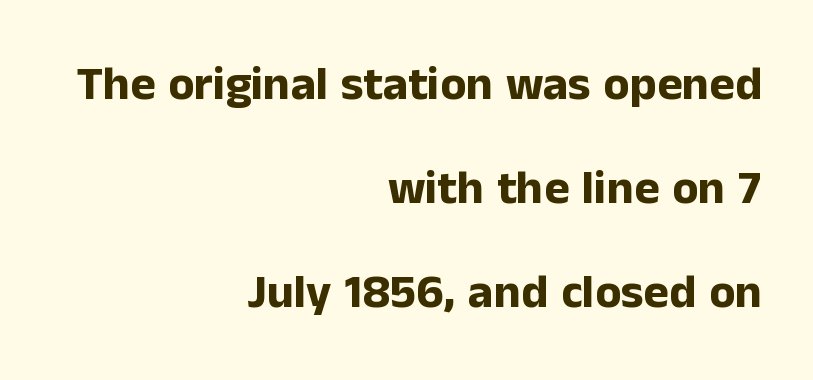
Q: Is the text bold? A: Yes.
Q: Is the text italic (slanted)? A: No, it is upright.
Q: Is the typeface a serif or a sans-serif typeface? A: Sans-serif.
Q: Is the text underlined? A: No.
Q: How is the paragraph aligned? A: Right-aligned.
Q: Is the spacing between letters normal or unusually wide? A: Normal.
Q: Is the spacing between lines tight, normal or loose? A: Loose.
Q: Width (condensed, normal, or wide)? A: Normal.
Q: Stroke contrast? A: Low.
Q: x-height? A: Medium.
Q: Monospaced? A: No.
